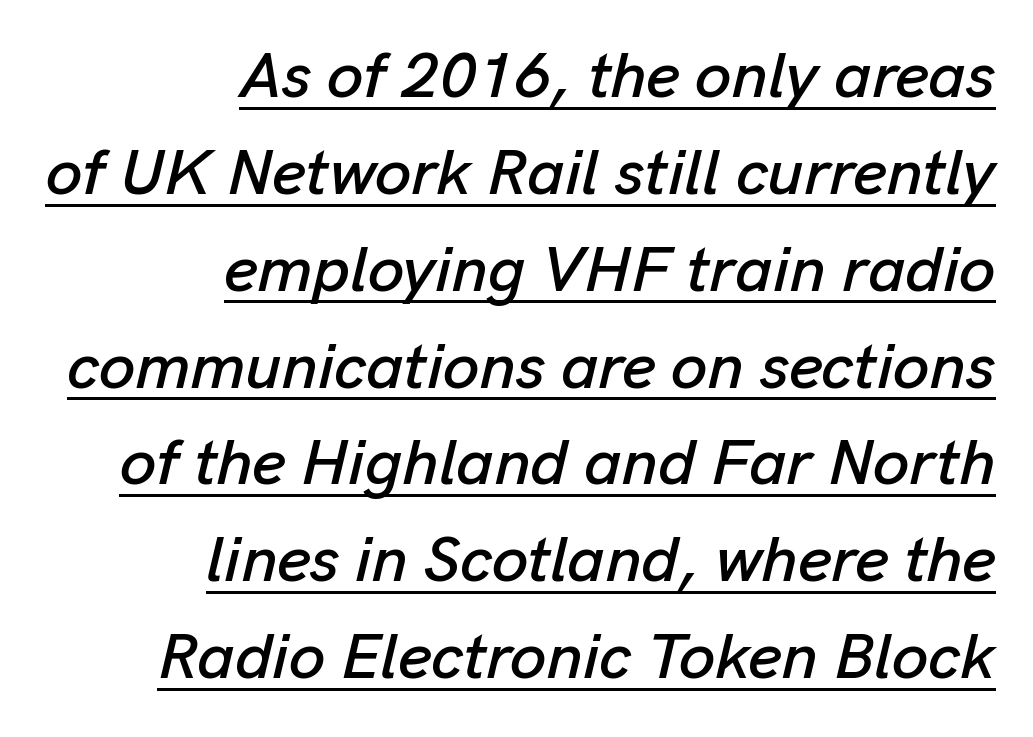
{"italic": "yes", "lean": "right", "slant_degrees": 13, "width": "normal", "stroke_contrast": "low", "x_height": "medium", "monospaced": "no", "underline": "yes", "align": "right", "line_spacing": "normal", "line_spacing_ratio": 1.49, "letter_spacing": "normal", "letter_spacing_em": 0.0, "glyph_px": 65}
